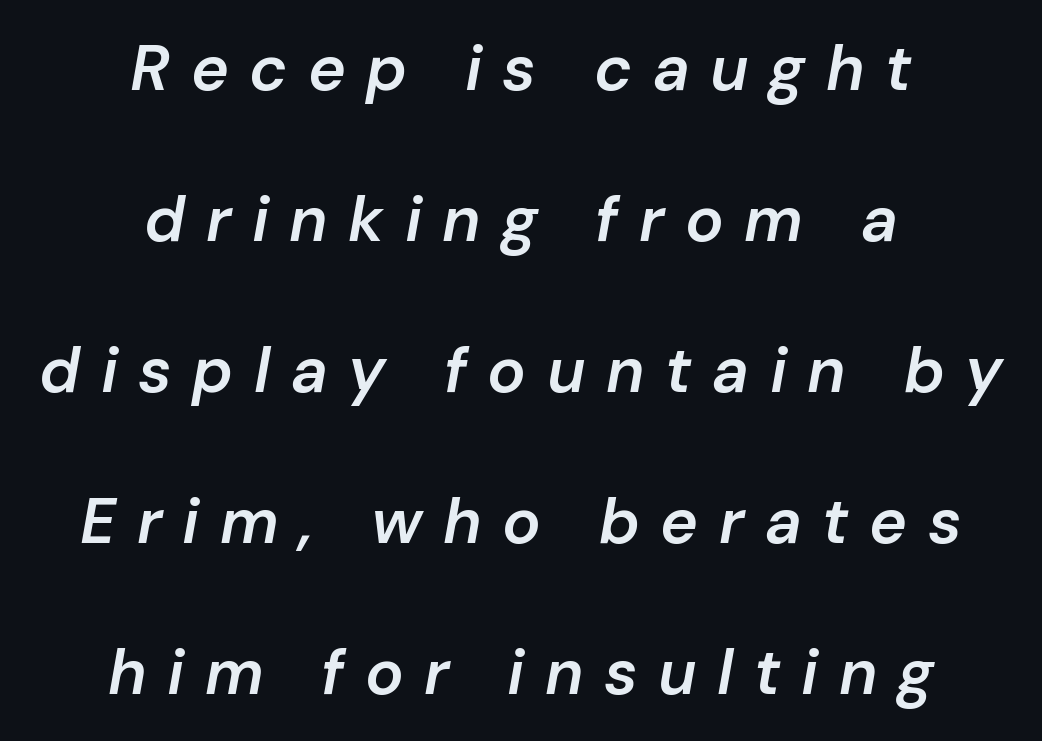
Reading down the block, each line starts at a different indent, mirrored at its end. Look at the stroke-to-counter ratio: somewhat heavy, a semibold. Each letter keeps its own natural width here, so spacing adapts to shape. The gaps between neighbouring characters are conspicuously large.
